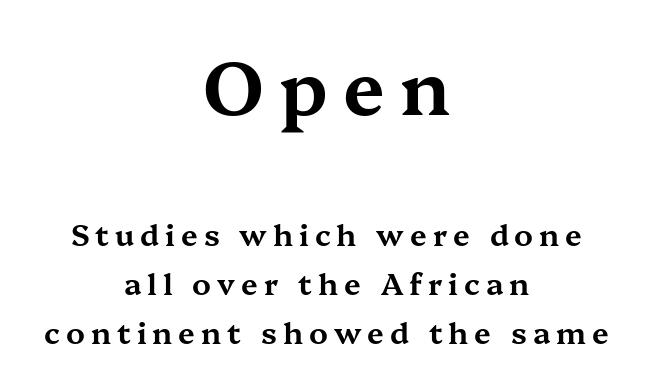
{"serif": "yes", "italic": "no", "width": "wide", "stroke_contrast": "medium", "x_height": "medium", "monospaced": "no", "underline": "no", "align": "center", "line_spacing": "normal", "line_spacing_ratio": 1.63, "letter_spacing": "wide", "letter_spacing_em": 0.2, "larger_block": "first", "size_ratio": 2.5, "glyph_px": 75}
